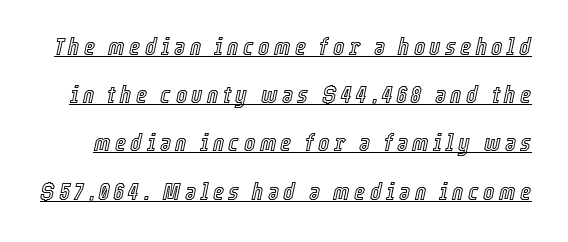
{"italic": "yes", "lean": "right", "slant_degrees": 12, "underline": "yes", "line_spacing": "loose", "line_spacing_ratio": 2.01, "glyph_px": 24}
